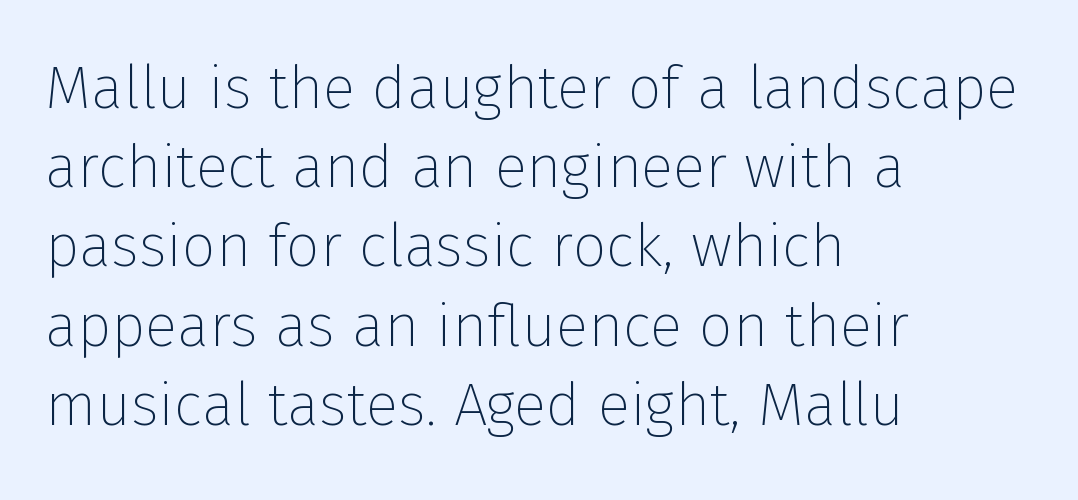
Q: Is the text bold? A: No.
Q: Is the text italic (slanted)? A: No, it is upright.
Q: Is the typeface a serif or a sans-serif typeface? A: Sans-serif.
Q: Is the text underlined? A: No.
Q: How is the paragraph aligned? A: Left-aligned.
Q: Is the spacing between letters normal or unusually wide? A: Normal.
Q: Is the spacing between lines tight, normal or loose? A: Normal.
Q: Width (condensed, normal, or wide)? A: Normal.
Q: Stroke contrast? A: Low.
Q: x-height? A: Medium.
Q: Monospaced? A: No.
